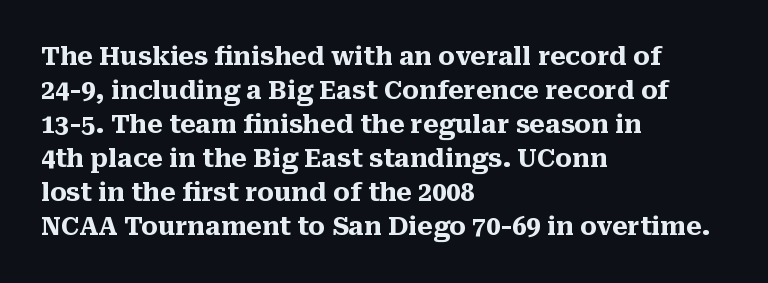
The image shows 25 px bold type, upright; set left-aligned, normal line spacing (1.36x), normal letter spacing, not underlined.
